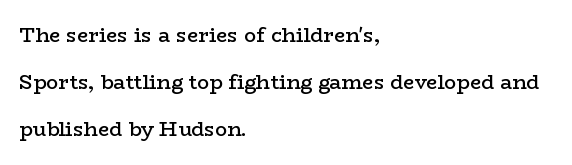
You could call the tracking neutral — neither tight nor loose. Rendered with straight, roman letterforms. No word sits above an underline. The passage shown is semibold, sitting just below true bold. Quick note: interline space is abundant. The setting favours the left margin, as ordinary paragraphs usually do.
